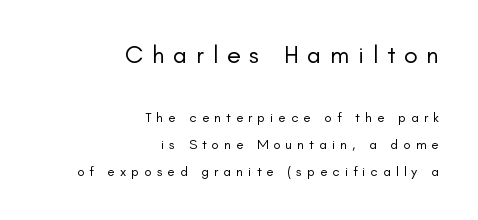
Q: Is the text bold? A: No.
Q: Is the text italic (slanted)? A: No, it is upright.
Q: Is the text underlined? A: No.
Q: How is the paragraph aligned? A: Right-aligned.
Q: Is the spacing between letters normal or unusually wide? A: Unusually wide.
Q: Is the spacing between lines tight, normal or loose? A: Loose.
Q: Which block of text is set in a larger size, the first (top) or the second (bottom)? A: The first (top) one.
